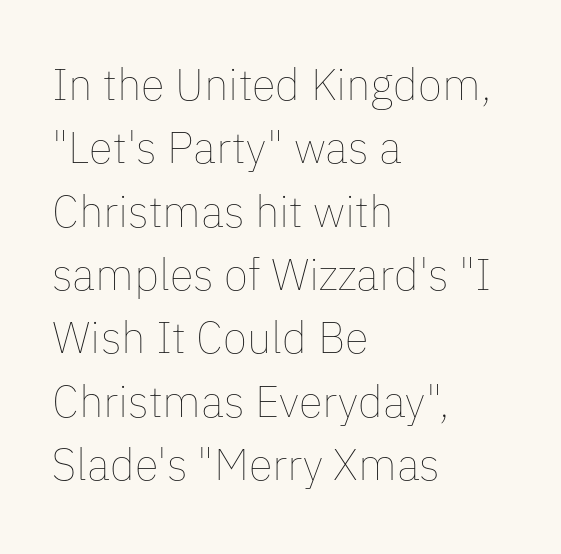
Has an underline been added? It has not. This block has exactly the height ordinary leading produces. Spacing verdict: proportional, widths tailored to each character. Notice how the passage keeps a crisp vertical edge on the left only. The gaps between neighbouring characters are ordinary and unremarkable.
